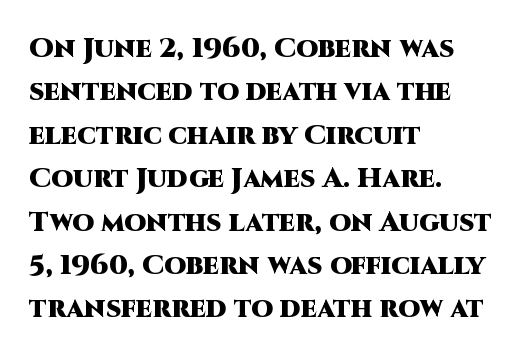
{"serif": "no", "italic": "no", "bold": "yes", "weight": "heavy", "width": "normal", "stroke_contrast": "high", "x_height": "large", "monospaced": "no", "underline": "no", "align": "left", "line_spacing": "normal", "line_spacing_ratio": 1.55, "letter_spacing": "normal", "letter_spacing_em": 0.0, "glyph_px": 28}
